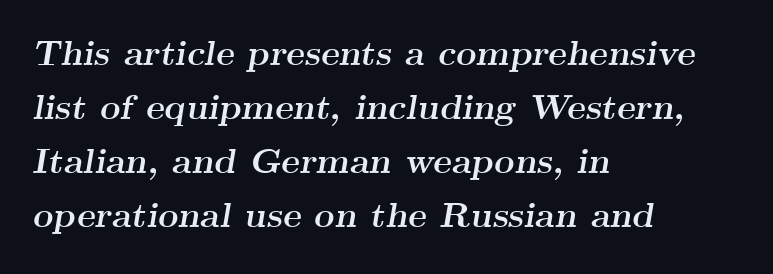
Q: Is the text bold? A: Yes.
Q: Is the text italic (slanted)? A: Yes, it leans right by about 9 degrees.
Q: Is the typeface a serif or a sans-serif typeface? A: Serif.
Q: Is the text underlined? A: No.
Q: How is the paragraph aligned? A: Left-aligned.
Q: Is the spacing between letters normal or unusually wide? A: Normal.
Q: Is the spacing between lines tight, normal or loose? A: Normal.
Q: Width (condensed, normal, or wide)? A: Wide.
Q: Stroke contrast? A: Medium.
Q: x-height? A: Small.
Q: Monospaced? A: No.
